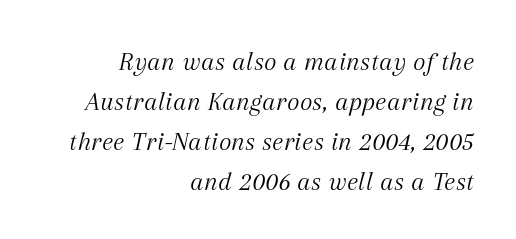
{"italic": "yes", "lean": "right", "slant_degrees": 12, "bold": "no", "underline": "no", "align": "right", "line_spacing": "normal", "line_spacing_ratio": 1.48, "letter_spacing": "normal", "letter_spacing_em": 0.0, "glyph_px": 27}
